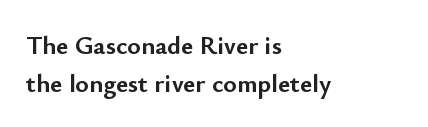
The image shows 26 px bold type, upright; set left-aligned, normal line spacing (1.47x), normal letter spacing, not underlined.
